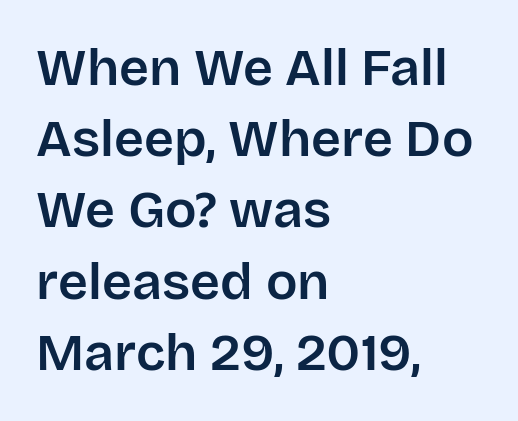
This sample is left-justified, so line endings fall wherever the words run out. Rule under the text: the space is simply empty. This block has exactly the height ordinary leading produces. The lettering stays uniformly vertical, giving the passage a roman look. The font family rendered here belongs to the sans-serif group.
